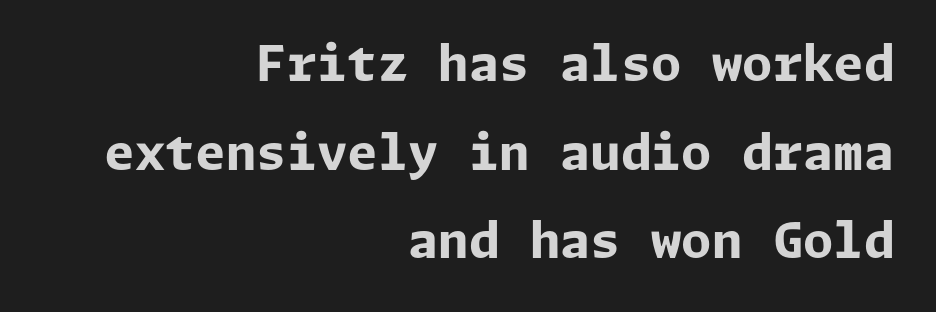
Stroke terminals: plain, sans-serif. No italicization has been applied; the sample stays upright. Is the type bold? Yes — the strokes are clearly thick and heavy. A bare baseline throughout the passage. The setting favours the right margin, as signatures and pull-quotes sometimes do. Glyph-to-glyph distance matches everyday printed text.
